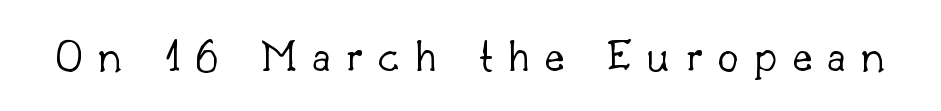
Q: Is the text bold? A: No.
Q: Is the text italic (slanted)? A: No, it is upright.
Q: Is the text underlined? A: No.
Q: Is the spacing between letters normal or unusually wide? A: Unusually wide.
Q: Width (condensed, normal, or wide)? A: Normal.
Q: Stroke contrast? A: Low.
Q: x-height? A: Small.
Q: Monospaced? A: No.
